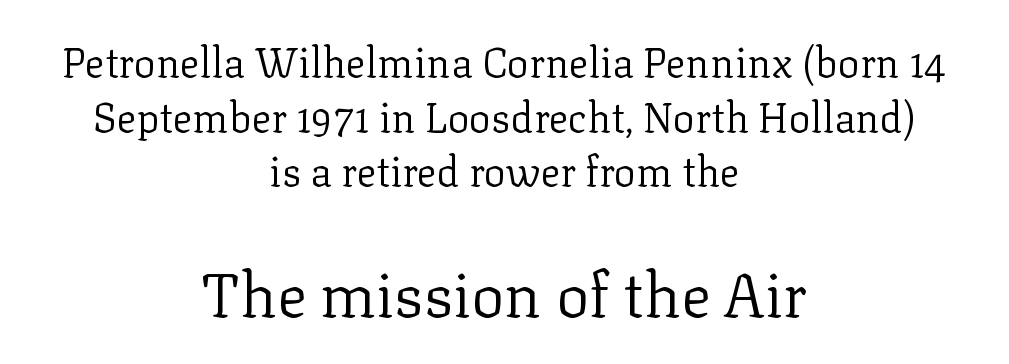
The image shows 62 px regular-weight serif type, upright; set centered, normal line spacing (1.33x), normal letter spacing, not underlined; the second (bottom) block is 1.51x larger; low stroke contrast and a medium x-height.
